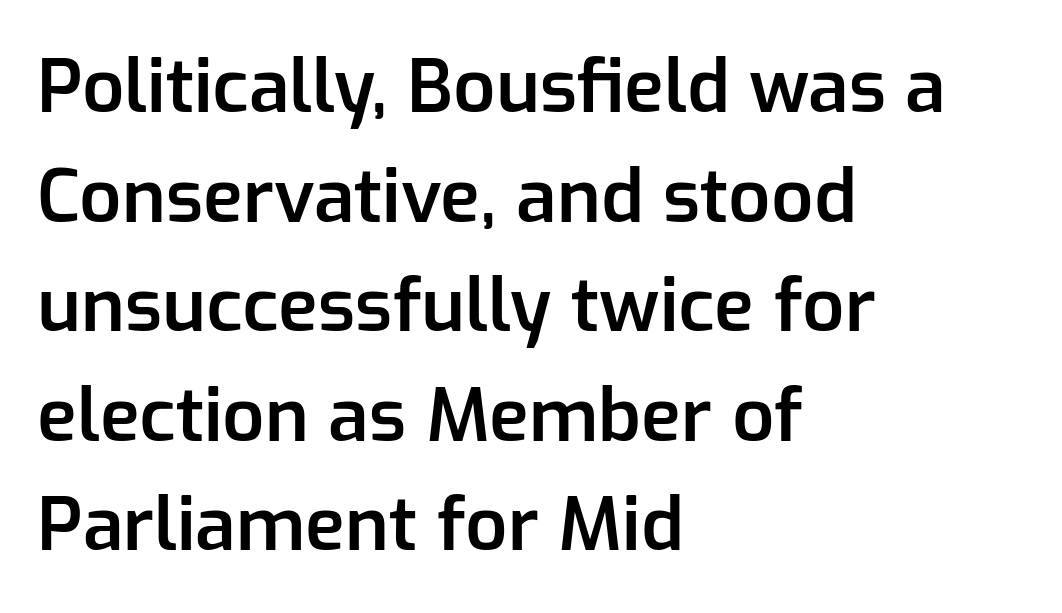
The image shows 74 px semibold sans-serif type, upright; set left-aligned, normal line spacing (1.48x), normal letter spacing, not underlined; low stroke contrast and a medium x-height.
